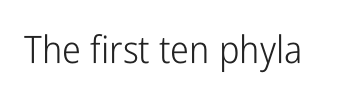
The image shows 38 px light, condensed sans-serif type, upright; set normal letter spacing, not underlined; low stroke contrast and a medium x-height.
